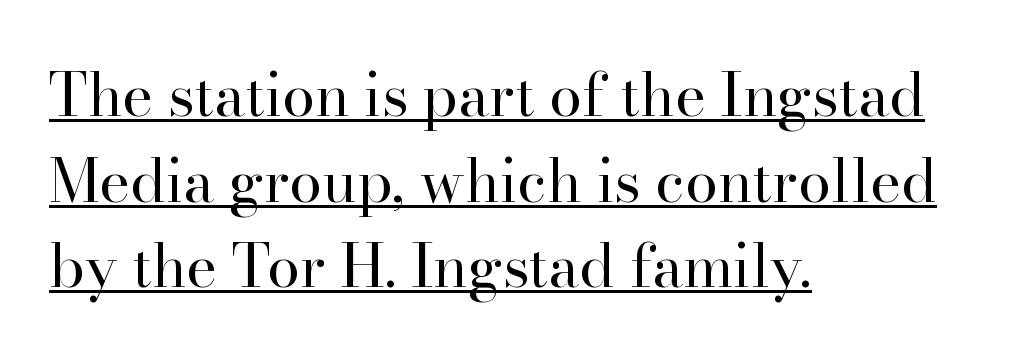
{"serif": "yes", "italic": "no", "bold": "no", "weight": "regular", "width": "normal", "stroke_contrast": "high", "x_height": "small", "monospaced": "no", "underline": "yes", "align": "left", "line_spacing": "normal", "line_spacing_ratio": 1.45, "letter_spacing": "normal", "letter_spacing_em": 0.0, "glyph_px": 59}
